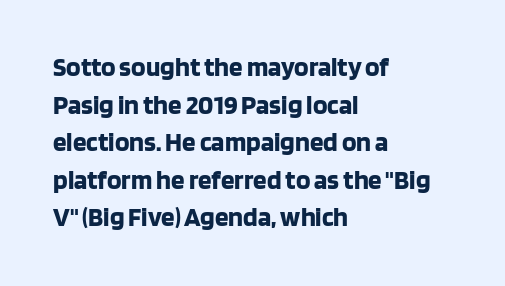
The image shows 27 px bold type, upright; set left-aligned, normal line spacing (1.39x), normal letter spacing, not underlined.
